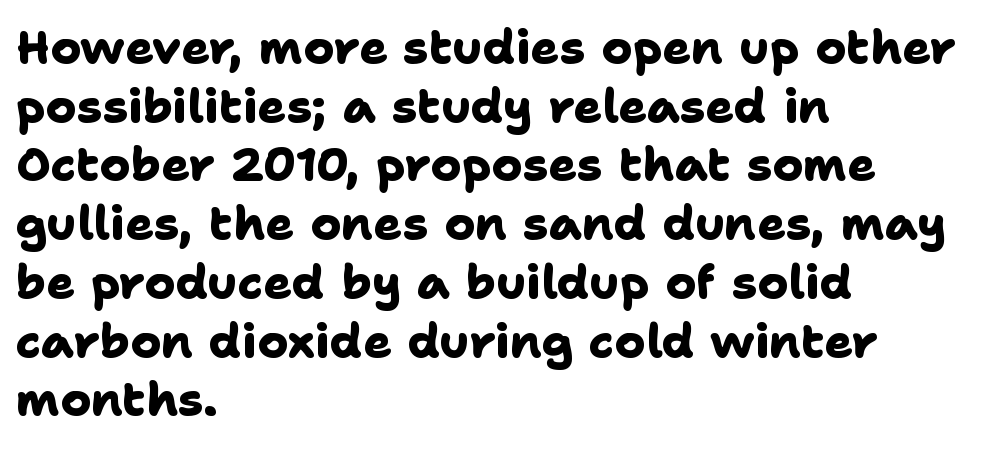
The image shows 47 px heavy sans-serif type; set left-aligned, normal line spacing (1.25x), normal letter spacing, not underlined; low stroke contrast and a medium x-height.
